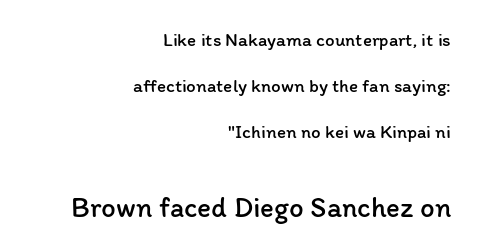
The image shows 29 px regular-weight type, upright; set right-aligned, loose line spacing (2.43x), normal letter spacing, not underlined; the second (bottom) block is 1.53x larger; low stroke contrast and a medium x-height.
